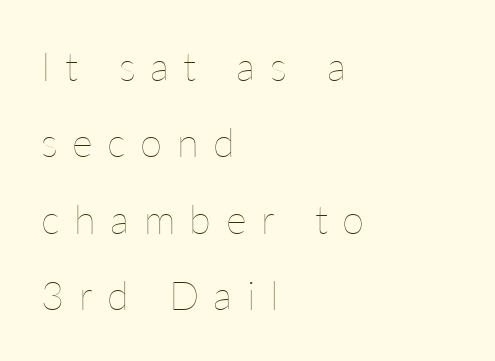
The image shows 40 px thin type, upright; set left-aligned, loose line spacing (1.91x), unusually wide letter spacing (+0.36 em), not underlined; low stroke contrast and a medium x-height.
